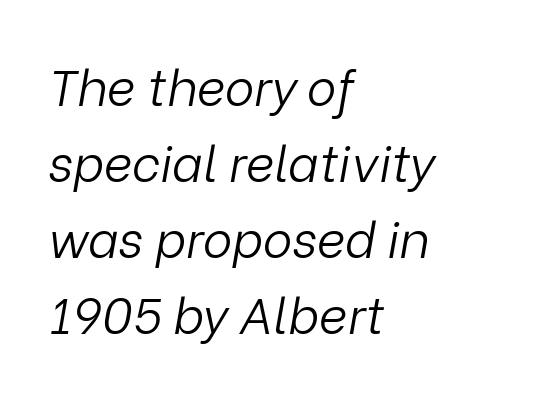
Q: Is the text bold? A: No.
Q: Is the text italic (slanted)? A: Yes, it leans right by about 9 degrees.
Q: Is the text underlined? A: No.
Q: How is the paragraph aligned? A: Left-aligned.
Q: Is the spacing between letters normal or unusually wide? A: Normal.
Q: Is the spacing between lines tight, normal or loose? A: Normal.
Q: Width (condensed, normal, or wide)? A: Normal.
Q: Stroke contrast? A: Low.
Q: x-height? A: Medium.
Q: Monospaced? A: No.
